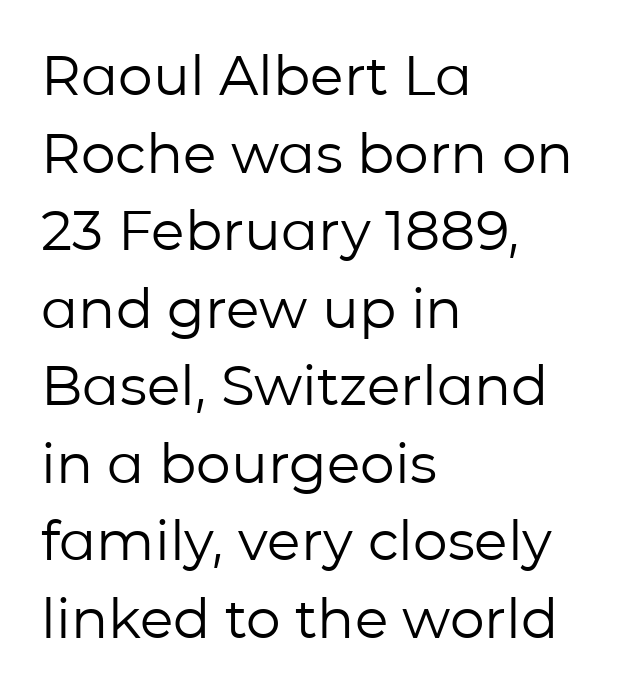
The strokes are not fattened; the text isn't bold. All the whitespace from short lines collects on the right. Each letter keeps its own natural width here, so spacing adapts to shape. Successive baselines arrive at the customary interval.
